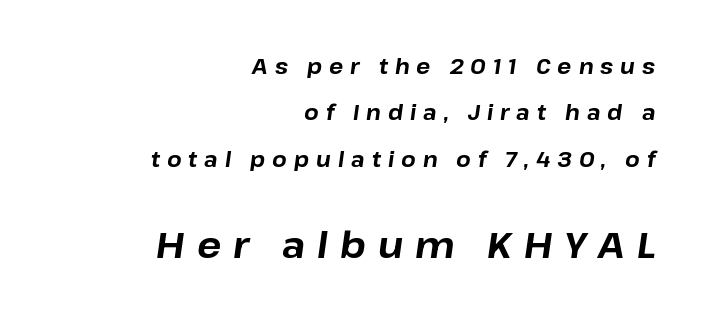
This rendering widens character spacing well past its baseline value. The strokes are fattened all the way to bold. Any mark beneath the type? The region is blank. Every character sits at an angle, as italics do. The typesetter chose a ragged-left arrangement here. Is this a fixed-width face? No — the glyphs have proportional, varying widths.
